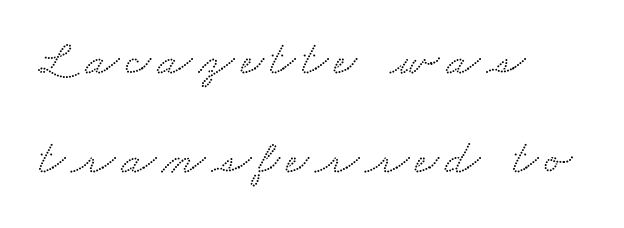
Q: Is the typeface a serif or a sans-serif typeface? A: Serif.
Q: Is the text underlined? A: No.
Q: How is the paragraph aligned? A: Left-aligned.
Q: Is the spacing between lines tight, normal or loose? A: Loose.
Q: Width (condensed, normal, or wide)? A: Wide.
Q: Stroke contrast? A: Low.
Q: x-height? A: Small.
Q: Monospaced? A: No.
